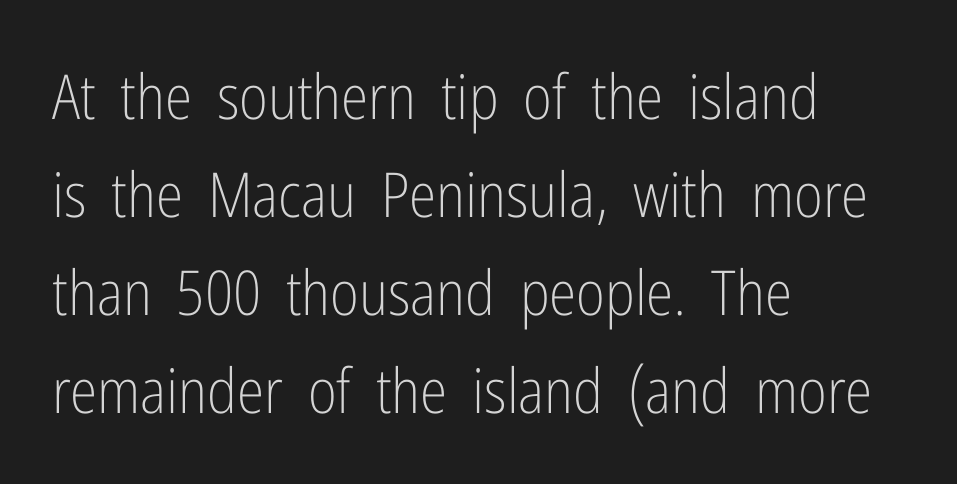
The passage shown is typed in a proportional face where columns would drift. These lines are composed in type without serifs. Weight: not bold — regular or lighter. The line texture is even and compact thanks to regular tracking. Every row of glyphs begins at an identical x-position on the left.
